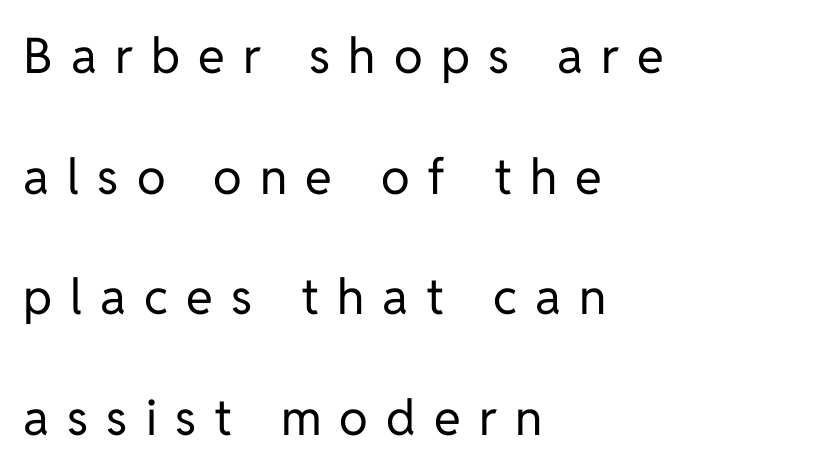
The image shows 49 px regular-weight sans-serif type, upright; set left-aligned, loose line spacing (2.46x), unusually wide letter spacing (+0.37 em), not underlined; low stroke contrast and a medium x-height.
